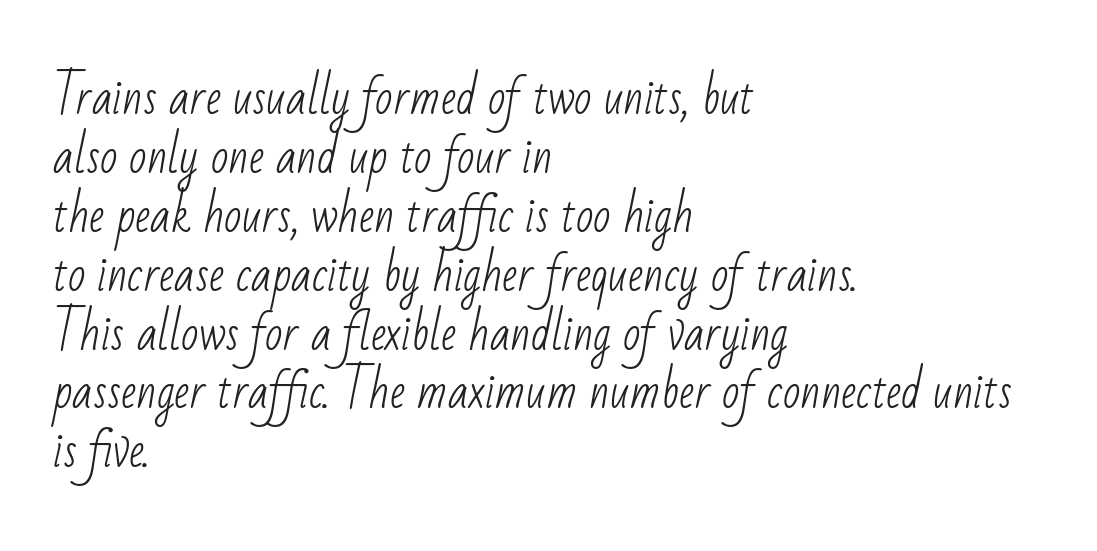
The rendering keeps characters at their native spacing. This sample keeps an unexceptional amount of space between lines. A typesetter would label this face a sans. The passage shown is not underscored anywhere.
